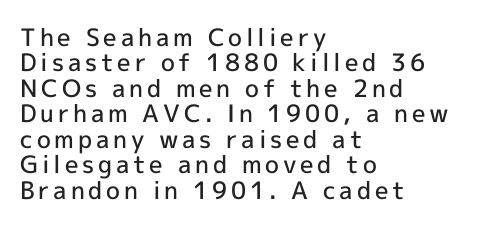
No word sits above an underline. Notice how the passage keeps a crisp vertical edge on the left only. The letters stand straight up with perfectly vertical stems. This is moderately heavy type, rendered in semibold. Leading is clearly below the norm, producing a dense column.
